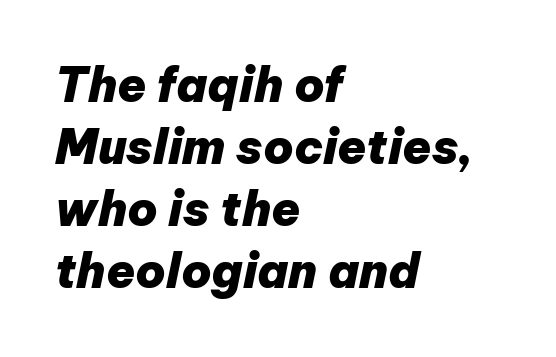
{"italic": "yes", "lean": "right", "slant_degrees": 12, "bold": "yes", "weight": "heavy", "width": "normal", "stroke_contrast": "low", "x_height": "medium", "monospaced": "no", "underline": "no", "align": "left", "line_spacing": "normal", "line_spacing_ratio": 1.32, "letter_spacing": "normal", "letter_spacing_em": 0.0, "glyph_px": 47}
